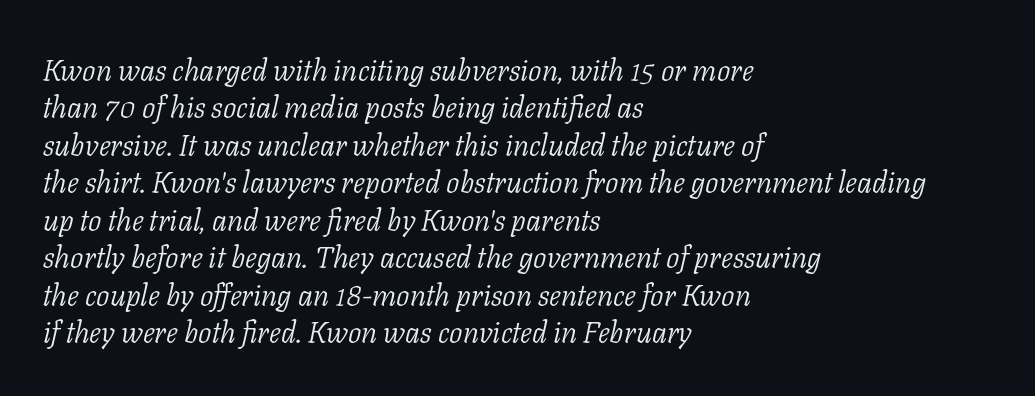
{"serif": "yes", "italic": "yes", "lean": "right", "slant_degrees": 11, "bold": "no", "weight": "light", "width": "normal", "stroke_contrast": "low", "x_height": "medium", "monospaced": "no", "underline": "no", "align": "left", "line_spacing": "normal", "line_spacing_ratio": 1.25, "letter_spacing": "normal", "letter_spacing_em": 0.0, "glyph_px": 30}
